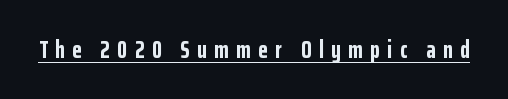
What decoration does the sample have? An underline. This rendering widens character spacing well past its baseline value. Chunky letters — that's bold for sure. The letters stand straight up with perfectly vertical stems.
